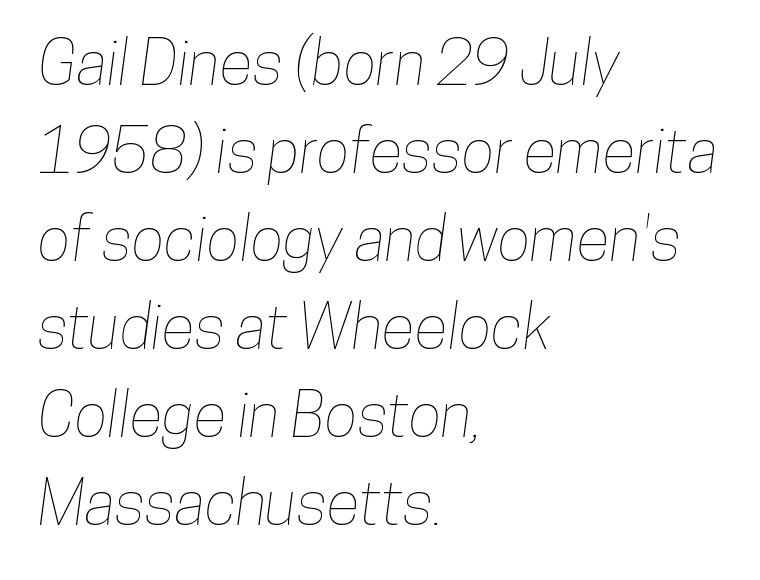
Students, note that the glyphs here touch the page at normal intervals. Think of a printed novel: that variable character pitch is what you see here. Bare-footed words on every line. One glance says typical: line gaps are just what's usual. The text block is weighted toward the left margin, trailing off unevenly rightward.
